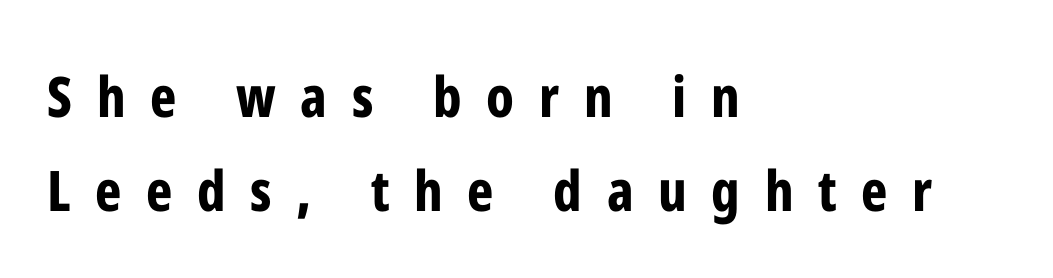
The image shows 56 px bold, condensed sans-serif type, upright; set left-aligned, normal line spacing (1.67x), unusually wide letter spacing (+0.44 em), not underlined; low stroke contrast and a medium x-height.
